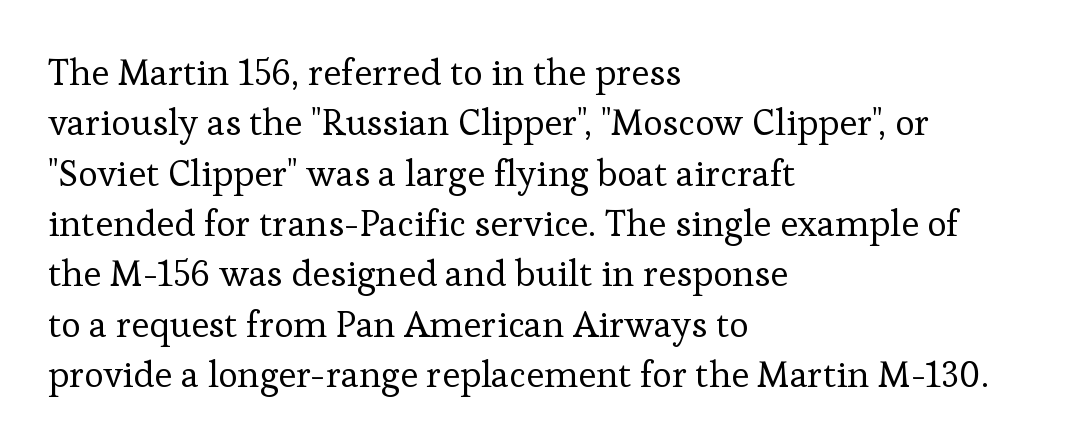
{"serif": "yes", "italic": "no", "bold": "no", "weight": "regular", "width": "normal", "stroke_contrast": "low", "x_height": "medium", "monospaced": "no", "underline": "no", "align": "left", "line_spacing": "normal", "line_spacing_ratio": 1.36, "letter_spacing": "normal", "letter_spacing_em": 0.0, "glyph_px": 37}
